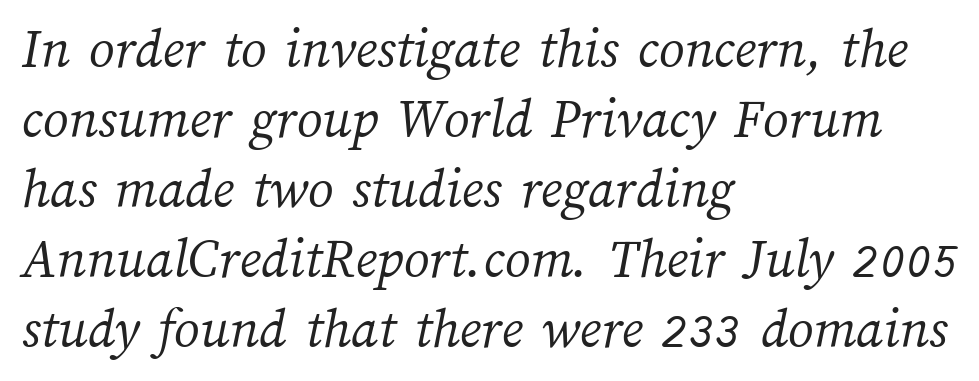
{"bold": "no", "weight": "light", "width": "normal", "stroke_contrast": "medium", "x_height": "medium", "monospaced": "no", "underline": "no", "align": "left", "line_spacing_ratio": 1.23, "letter_spacing": "normal", "letter_spacing_em": 0.0, "glyph_px": 57}
